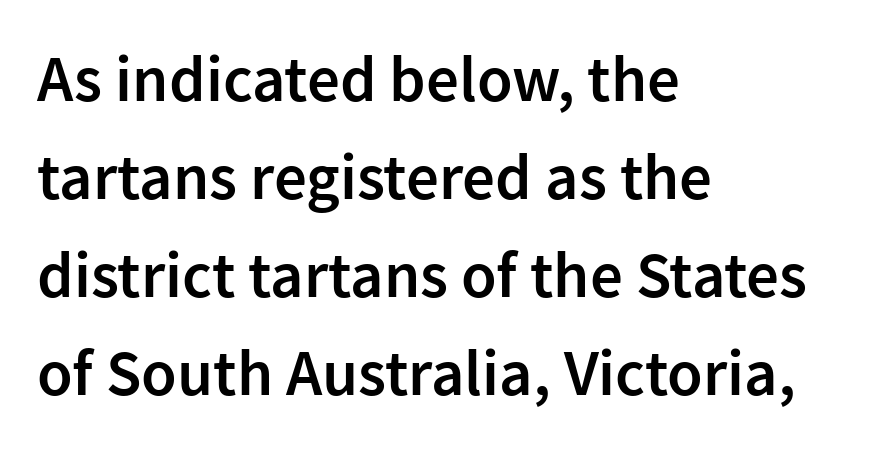
{"serif": "no", "italic": "no", "bold": "semi", "weight": "semibold", "width": "normal", "stroke_contrast": "low", "x_height": "medium", "monospaced": "no", "underline": "no", "align": "left", "line_spacing": "normal", "line_spacing_ratio": 1.51, "letter_spacing": "normal", "letter_spacing_em": 0.0, "glyph_px": 65}
